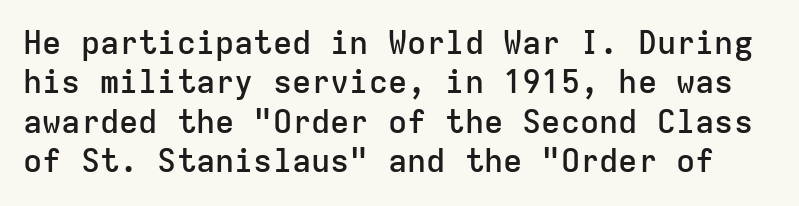
{"serif": "no", "italic": "no", "bold": "semi", "weight": "semibold", "width": "normal", "stroke_contrast": "low", "x_height": "medium", "monospaced": "yes", "underline": "no", "line_spacing_ratio": 1.23, "letter_spacing": "normal", "letter_spacing_em": 0.0, "glyph_px": 32}
